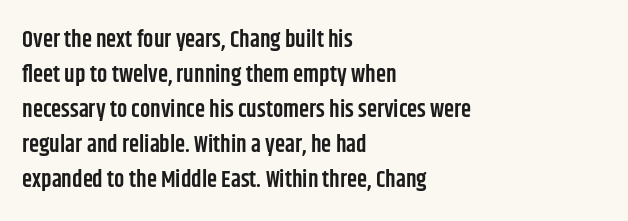
Teacher's note: observe the even left margin — that is flush-left alignment. The letters stand upright; this is a roman face. The string is rendered with underlining switched off. A somewhat darkened texture: the type is semibold rather than bold.
